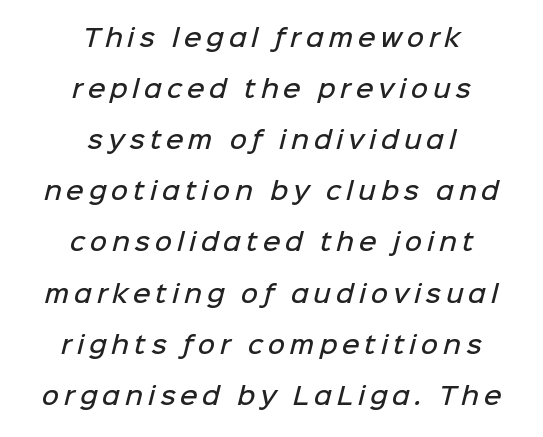
{"bold": "semi", "underline": "no", "align": "center", "line_spacing": "loose", "line_spacing_ratio": 2.13, "letter_spacing": "wide", "letter_spacing_em": 0.2, "glyph_px": 24}
